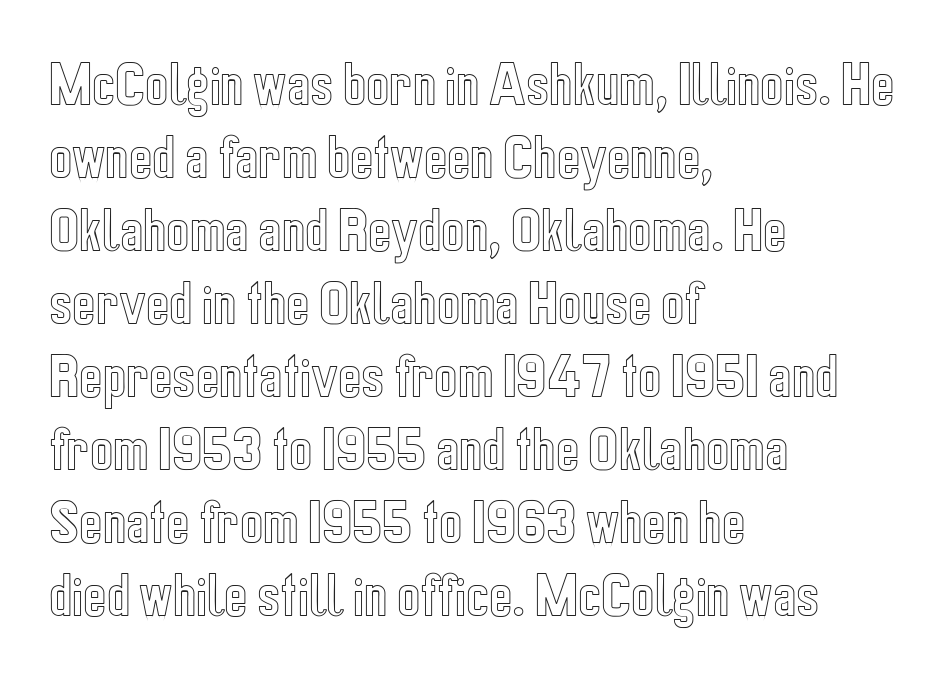
The image shows 49 px condensed type, upright; set left-aligned, normal line spacing (1.49x), normal letter spacing, not underlined; a medium x-height.
